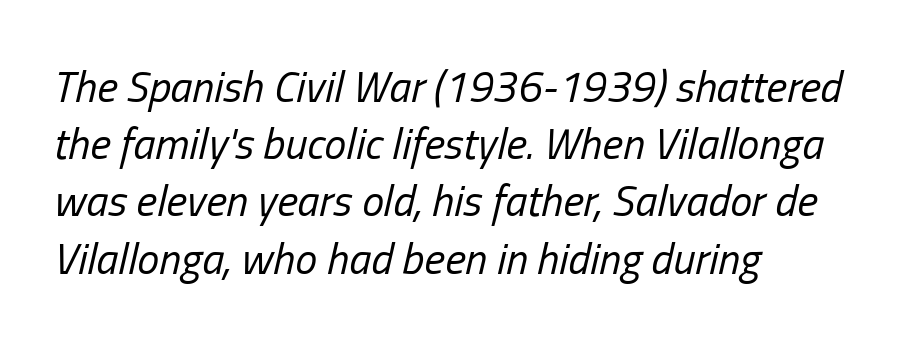
The image shows 44 px regular-weight, condensed type, italic (leaning right); set left-aligned, normal line spacing (1.3x), normal letter spacing, not underlined; low stroke contrast and a medium x-height.
